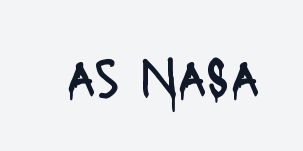
Q: Is the text bold? A: No.
Q: Is the text italic (slanted)? A: No, it is upright.
Q: Is the typeface a serif or a sans-serif typeface? A: Sans-serif.
Q: Is the text underlined? A: No.
Q: Is the spacing between letters normal or unusually wide? A: Normal.
Q: Width (condensed, normal, or wide)? A: Condensed.
Q: Stroke contrast? A: Low.
Q: x-height? A: Large.
Q: Monospaced? A: No.
